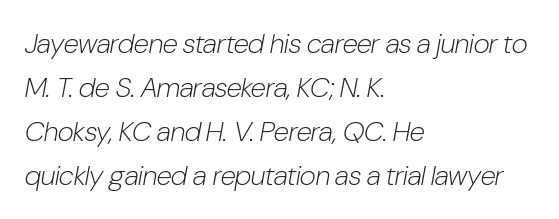
The axis of the letterforms is tilted away from vertical. Here the designer chose a conventional face with non-uniform glyph widths. Check the space under the baseline: it is left empty. Where is the straight margin? On the left. Evenly set lines give the paragraph a standard silhouette.
